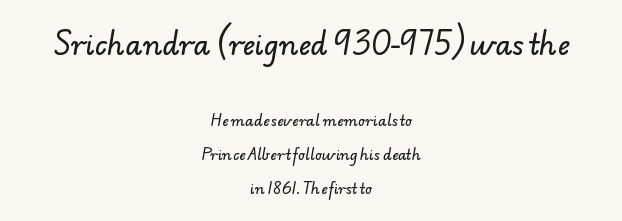
{"underline": "no", "align": "center", "line_spacing": "loose", "line_spacing_ratio": 2.42, "letter_spacing": "normal", "letter_spacing_em": 0.0, "larger_block": "first", "size_ratio": 1.93, "glyph_px": 27}
